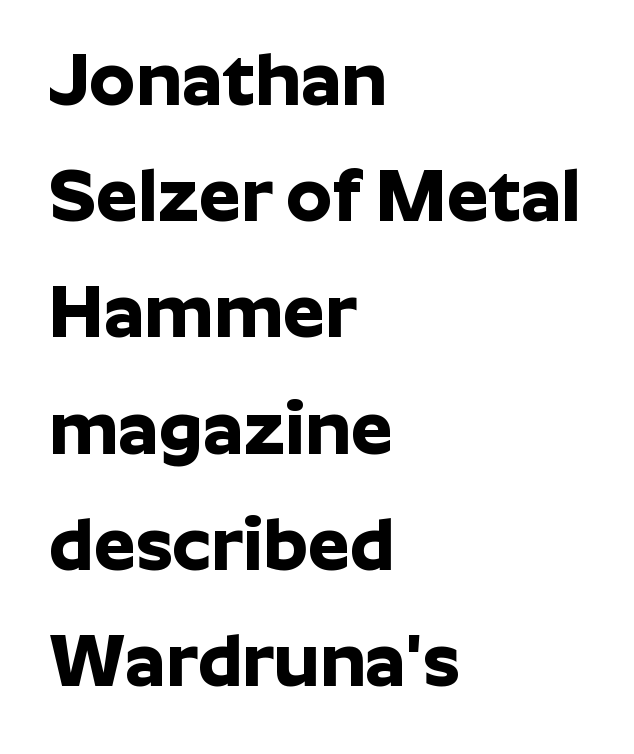
{"serif": "no", "italic": "no", "bold": "yes", "weight": "bold", "width": "normal", "stroke_contrast": "low", "x_height": "medium", "monospaced": "no", "underline": "no", "align": "left", "line_spacing": "normal", "line_spacing_ratio": 1.57, "letter_spacing": "normal", "letter_spacing_em": 0.0, "glyph_px": 74}
